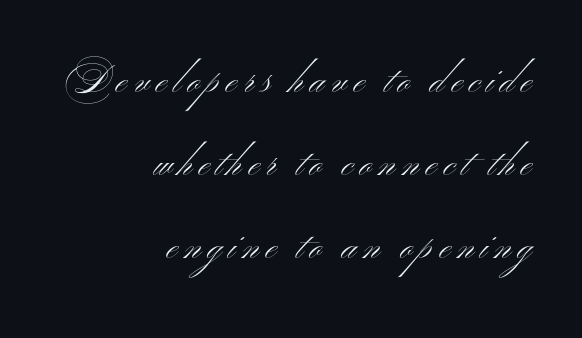
Here the designer chose a conventional face with non-uniform glyph widths. The font family rendered here belongs to the sans-serif group. Any mark beneath the type? The region is blank. Where is the straight margin? On the right.
